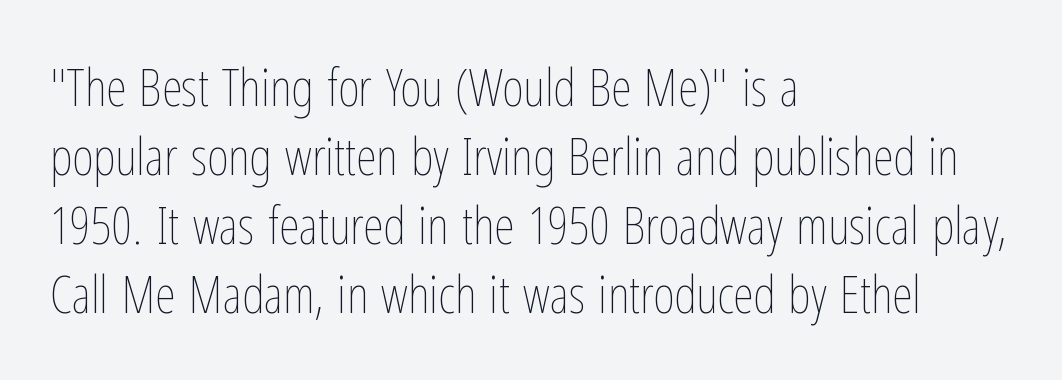
The image shows 52 px thin, condensed type, upright; set left-aligned, normal line spacing (1.33x), normal letter spacing, not underlined; low stroke contrast and a medium x-height.
